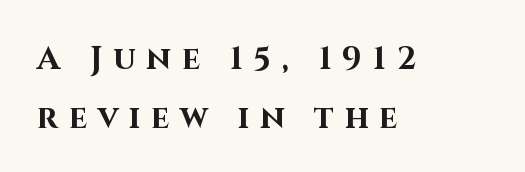
Here the designer chose a conventional face with non-uniform glyph widths. Every character sits straight up, as roman type does. Weight check: bold — yes, fully. The rendering shows plain stroke endings on the letterforms — a sans-serif design. Look at the tracking — it's clearly loosened, letters drifting apart.
